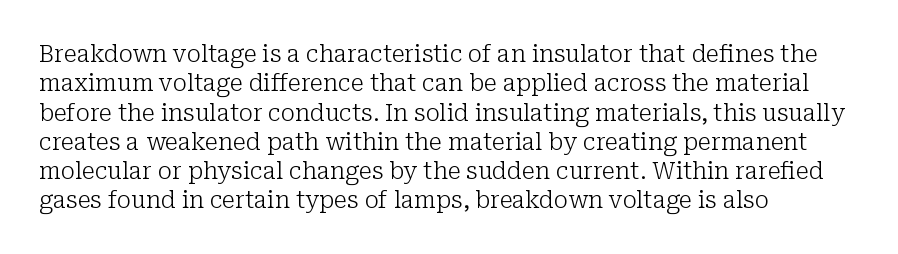
The image shows 24 px text type, upright; set left-aligned, line spacing 1.22x, normal letter spacing, not underlined.
